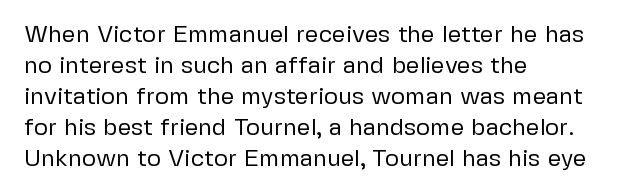
The image shows 24 px text type, upright; set left-aligned, normal line spacing (1.29x), normal letter spacing, not underlined.
